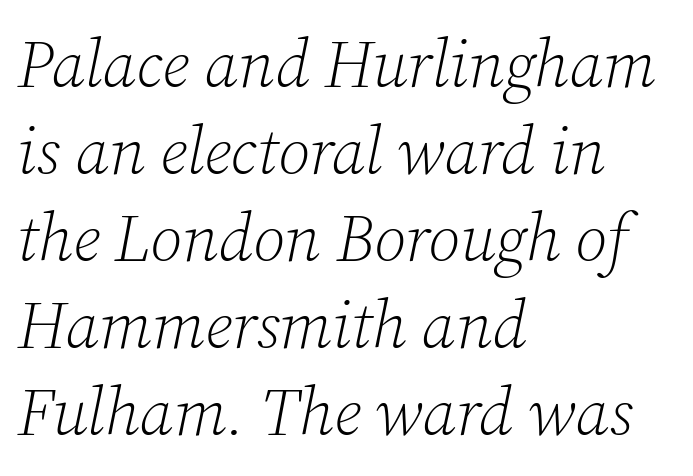
The image shows 67 px light serif type, italic (leaning right); set left-aligned, normal line spacing (1.3x), normal letter spacing, not underlined; low stroke contrast and a medium x-height.
